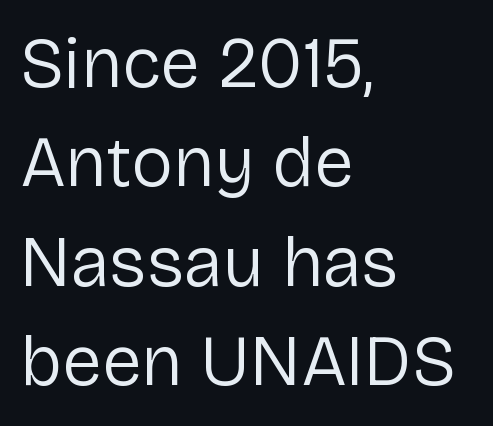
The image shows 71 px regular-weight sans-serif type, upright; set left-aligned, normal line spacing (1.4x), normal letter spacing, not underlined; low stroke contrast and a medium x-height.
